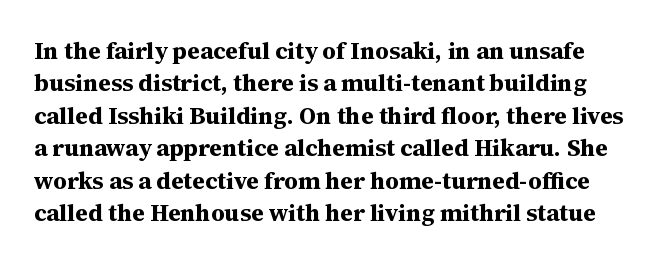
The lettering stays uniformly vertical, giving the passage a roman look. Spacing between characters is what you'd get straight out of the box. Has an underline been added? It has not. The passage shown stacks its lines at a standard gap. You'd pick this weight for a headline — it's a proper bold.
